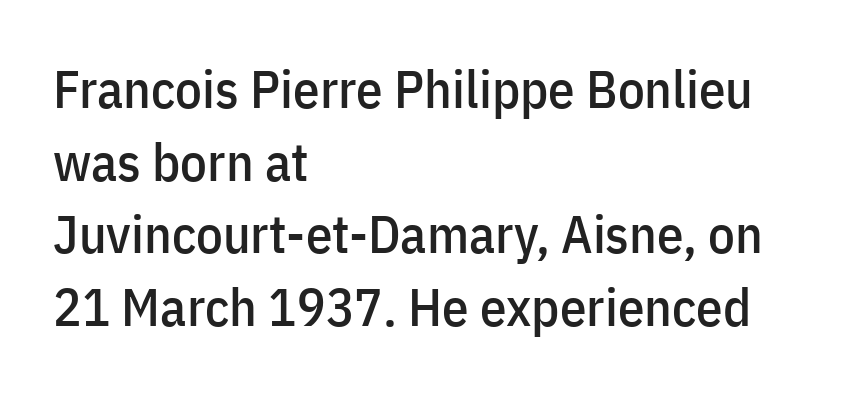
The setting favours the left margin, as ordinary paragraphs usually do. This sample has the flowing, uneven cadence of proportional lettering. Vertical strokes here are truly vertical. These lines keep a tight, regular rhythm from letter to letter.
